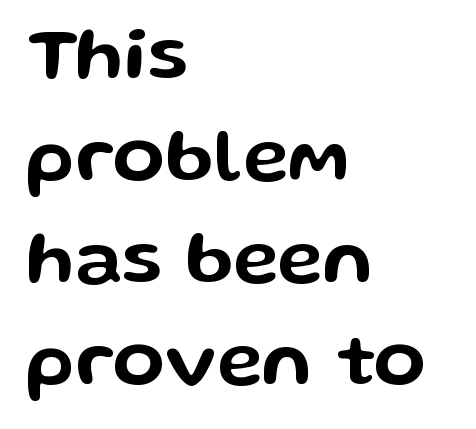
Q: Is the text italic (slanted)? A: No, it is upright.
Q: Is the typeface a serif or a sans-serif typeface? A: Sans-serif.
Q: Is the text underlined? A: No.
Q: How is the paragraph aligned? A: Left-aligned.
Q: Is the spacing between letters normal or unusually wide? A: Normal.
Q: Is the spacing between lines tight, normal or loose? A: Normal.
Q: Width (condensed, normal, or wide)? A: Wide.
Q: Stroke contrast? A: Low.
Q: x-height? A: Medium.
Q: Monospaced? A: No.
